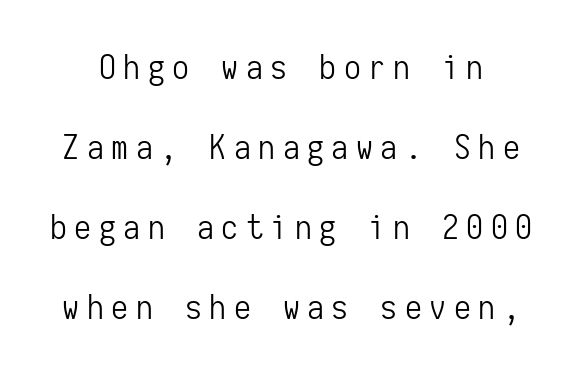
The image shows 34 px light, condensed sans-serif type, upright, monospaced; set loose line spacing (2.35x), unusually wide letter spacing (+0.22 em), not underlined; low stroke contrast and a medium x-height.
